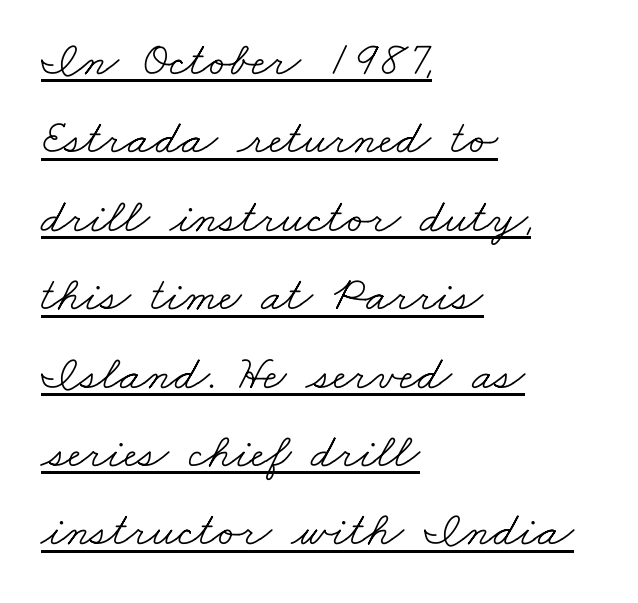
{"serif": "yes", "bold": "no", "weight": "light", "width": "wide", "stroke_contrast": "low", "x_height": "small", "monospaced": "no", "underline": "yes", "align": "left", "line_spacing": "normal", "line_spacing_ratio": 1.6, "letter_spacing": "normal", "letter_spacing_em": 0.0, "glyph_px": 49}
